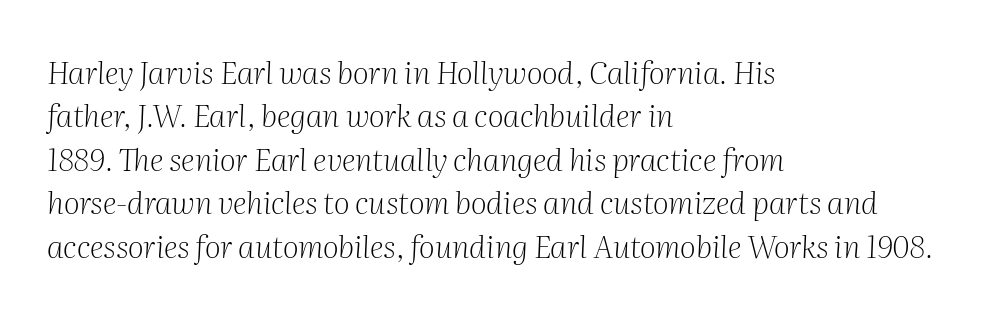
{"serif": "yes", "italic": "yes", "lean": "right", "slant_degrees": 2, "bold": "no", "weight": "light", "width": "normal", "stroke_contrast": "medium", "x_height": "medium", "monospaced": "no", "underline": "no", "align": "left", "line_spacing": "normal", "line_spacing_ratio": 1.4, "letter_spacing": "normal", "letter_spacing_em": 0.0, "glyph_px": 31}
